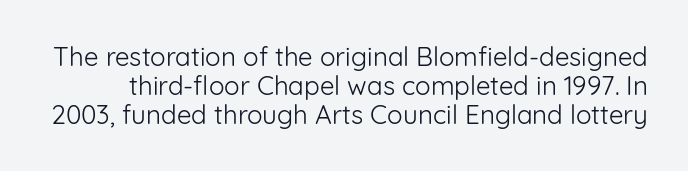
The image shows 26 px text type, upright; set tight line spacing (1.11x), normal letter spacing, not underlined.
